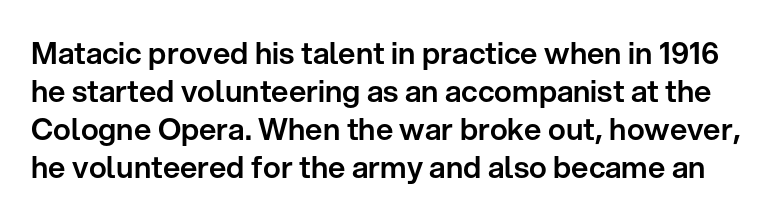
The image shows 30 px sans-serif type, upright; set normal line spacing (1.27x), normal letter spacing, not underlined; low stroke contrast and a medium x-height.
